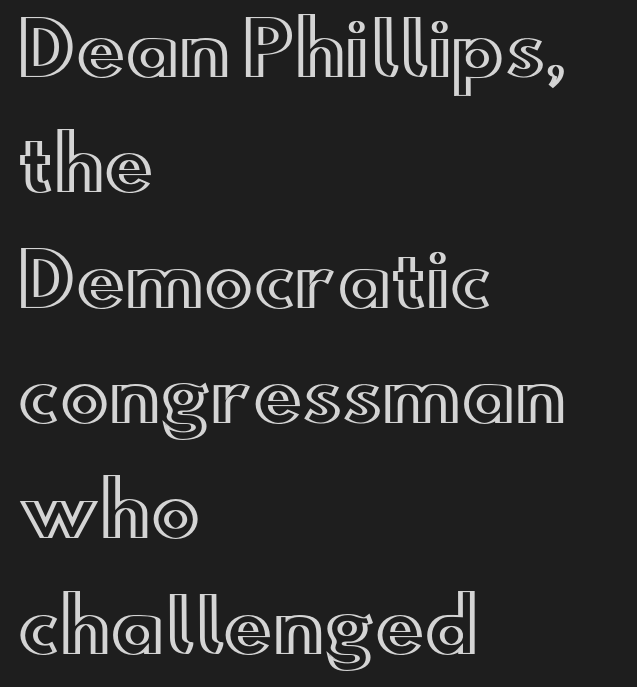
The image shows 73 px wide type, upright; set left-aligned, normal line spacing (1.58x), normal letter spacing, not underlined; a small x-height.
